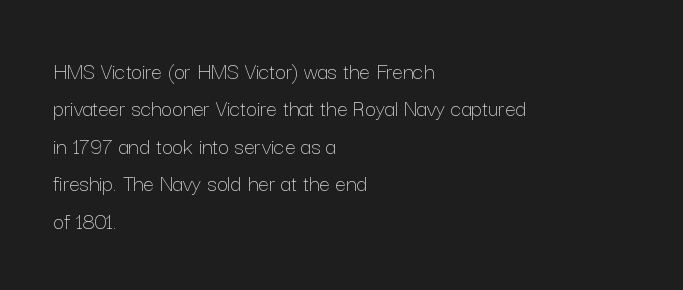
The image shows 24 px text type, upright; set left-aligned, normal line spacing (1.56x), normal letter spacing, not underlined.
